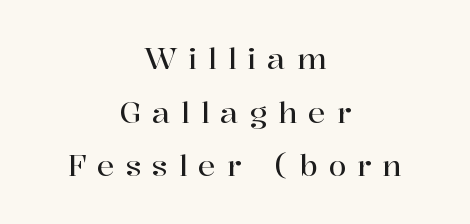
Q: Is the text italic (slanted)? A: No, it is upright.
Q: Is the typeface a serif or a sans-serif typeface? A: Serif.
Q: Is the text underlined? A: No.
Q: How is the paragraph aligned? A: Centered.
Q: Is the spacing between letters normal or unusually wide? A: Unusually wide.
Q: Width (condensed, normal, or wide)? A: Normal.
Q: Stroke contrast? A: High.
Q: x-height? A: Medium.
Q: Monospaced? A: No.
